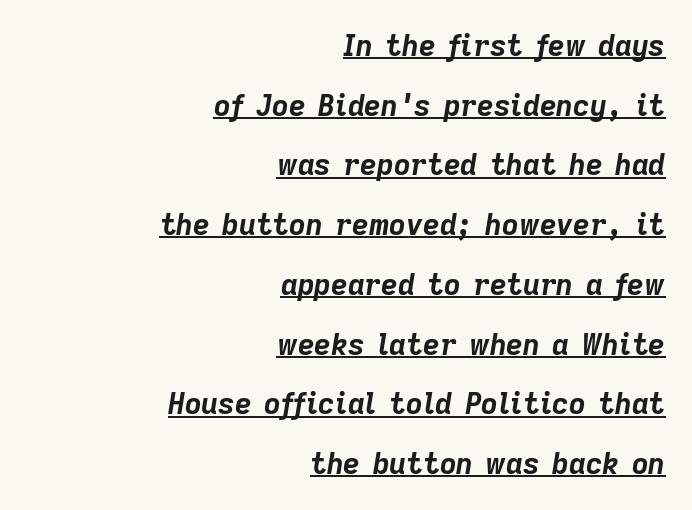
Q: Is the text bold? A: Yes.
Q: Is the text italic (slanted)? A: Yes, it leans right by about 9 degrees.
Q: Is the text underlined? A: Yes.
Q: How is the paragraph aligned? A: Right-aligned.
Q: Is the spacing between letters normal or unusually wide? A: Normal.
Q: Is the spacing between lines tight, normal or loose? A: Loose.
Q: Width (condensed, normal, or wide)? A: Normal.
Q: Stroke contrast? A: Low.
Q: x-height? A: Medium.
Q: Monospaced? A: No.
